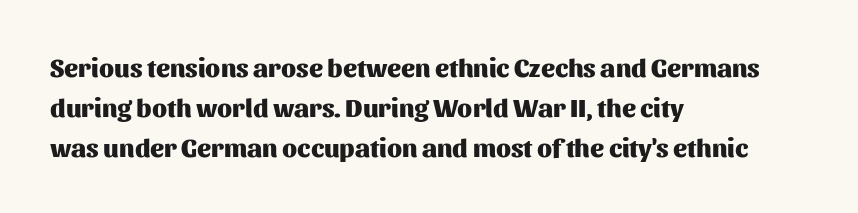
The image shows 26 px bold type, upright; set left-aligned, normal line spacing (1.54x), normal letter spacing, not underlined.
